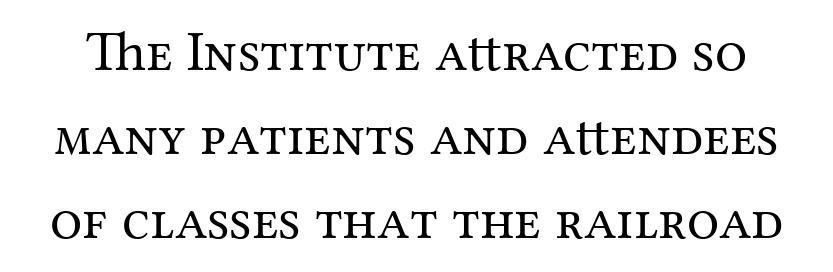
{"serif": "yes", "italic": "no", "bold": "no", "weight": "regular", "width": "normal", "stroke_contrast": "medium", "x_height": "medium", "monospaced": "no", "underline": "no", "line_spacing": "normal", "line_spacing_ratio": 1.47, "letter_spacing": "normal", "letter_spacing_em": 0.0, "glyph_px": 57}
